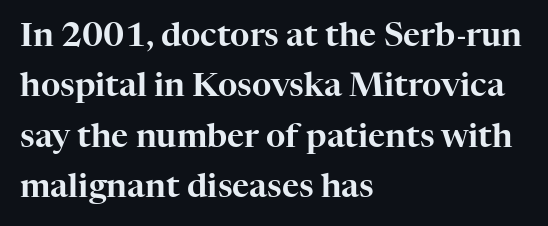
The image shows 33 px serif type, upright; set left-aligned, normal line spacing (1.53x), normal letter spacing, not underlined; high stroke contrast and a medium x-height.
